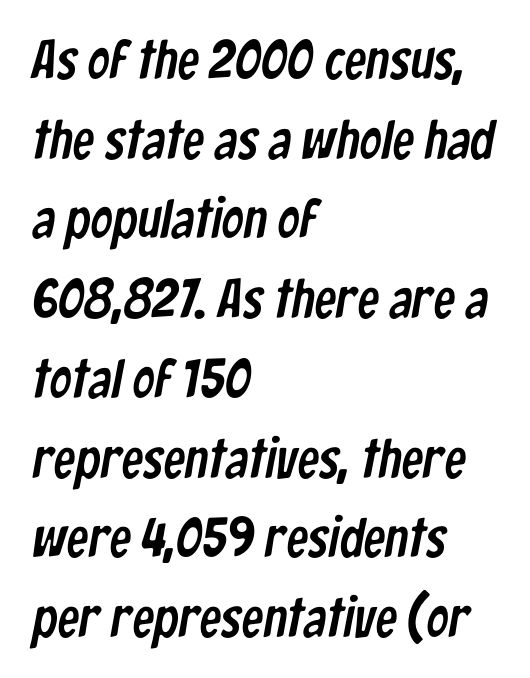
Q: Is the typeface a serif or a sans-serif typeface? A: Sans-serif.
Q: Is the text underlined? A: No.
Q: How is the paragraph aligned? A: Left-aligned.
Q: Is the spacing between letters normal or unusually wide? A: Normal.
Q: Is the spacing between lines tight, normal or loose? A: Normal.
Q: Width (condensed, normal, or wide)? A: Condensed.
Q: Stroke contrast? A: Low.
Q: x-height? A: Medium.
Q: Monospaced? A: No.
